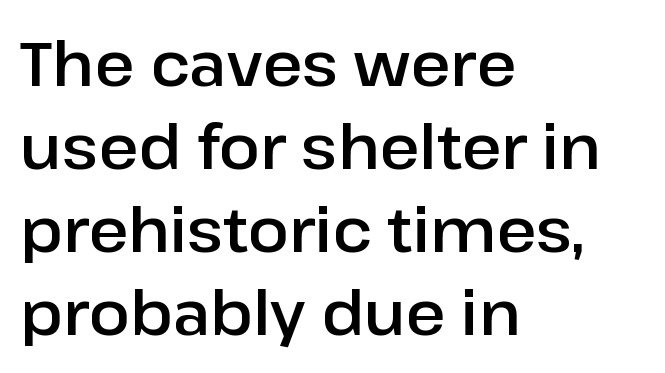
Proportional: the letters do not fall into vertical columns. Ordinary non-slanted type is in use. A classic flush-left, rag-right setting is used for this passage. This sample keeps an unexceptional amount of space between lines. Beneath every word, the page is bare. The designer went with a sans here, leaving each stem footless.
